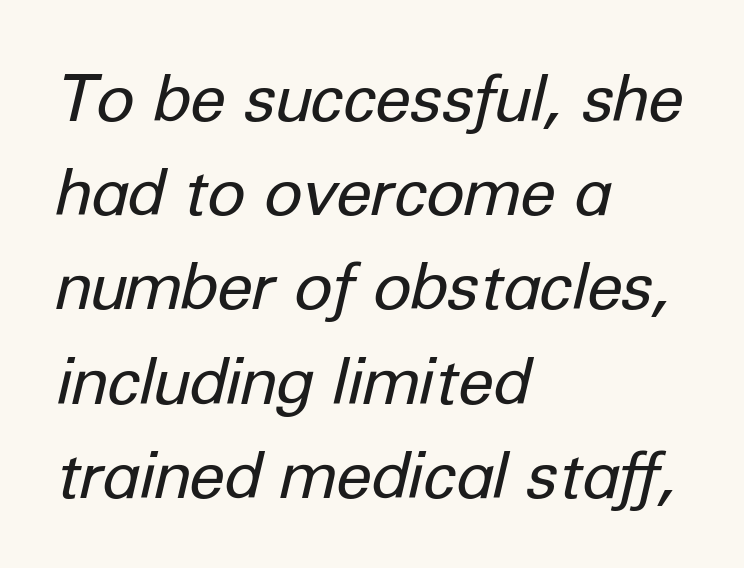
Q: Is the text bold? A: No.
Q: Is the text italic (slanted)? A: Yes, it leans right by about 12 degrees.
Q: Is the text underlined? A: No.
Q: How is the paragraph aligned? A: Left-aligned.
Q: Is the spacing between letters normal or unusually wide? A: Normal.
Q: Is the spacing between lines tight, normal or loose? A: Normal.
Q: Width (condensed, normal, or wide)? A: Normal.
Q: Stroke contrast? A: Low.
Q: x-height? A: Medium.
Q: Monospaced? A: No.
